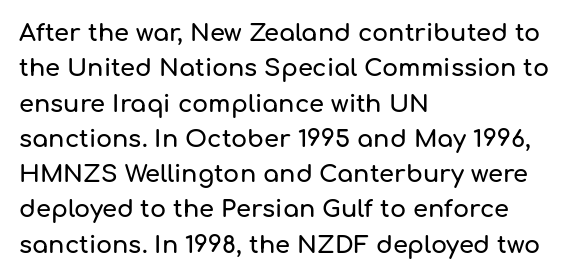
The passage shown stacks its lines at a standard gap. No extra tracking has been applied to these lines. Compared with a centered layout, this one pins lines to the left instead. The area under the type is left untouched. When letters stand straight like this, we call the style roman or upright.
